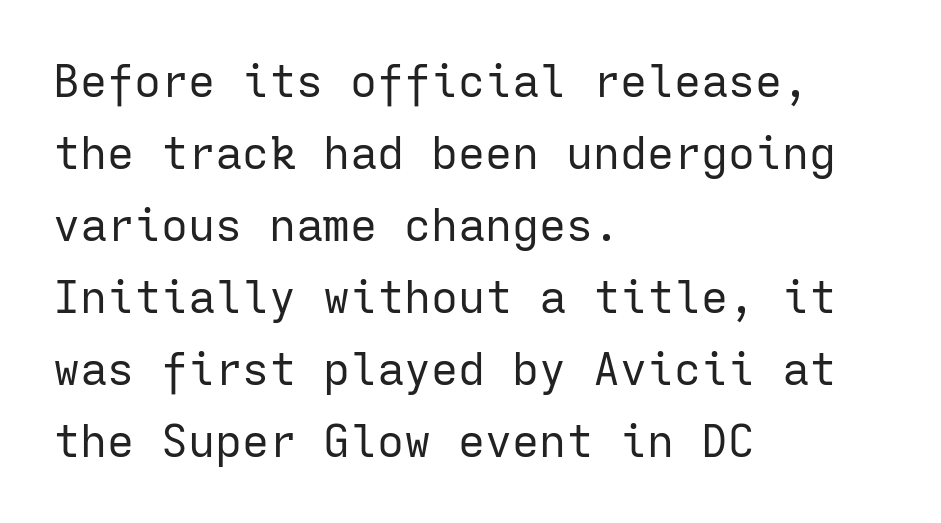
The image shows 45 px regular-weight sans-serif type, upright, monospaced; set left-aligned, normal line spacing (1.6x), normal letter spacing, not underlined; low stroke contrast and a medium x-height.
